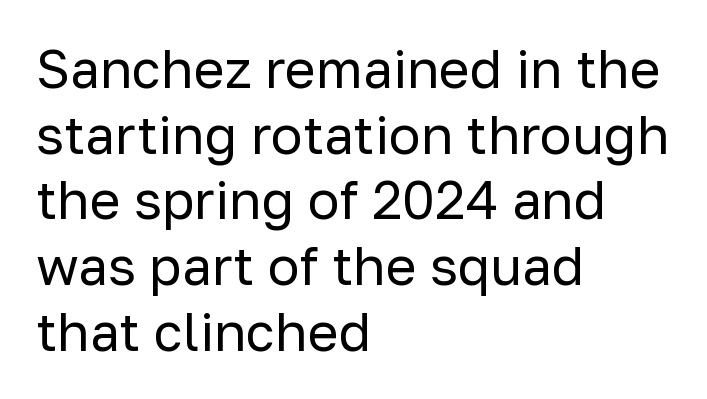
The image shows 53 px regular-weight sans-serif type, upright; set left-aligned, line spacing 1.24x, normal letter spacing, not underlined; low stroke contrast and a medium x-height.
